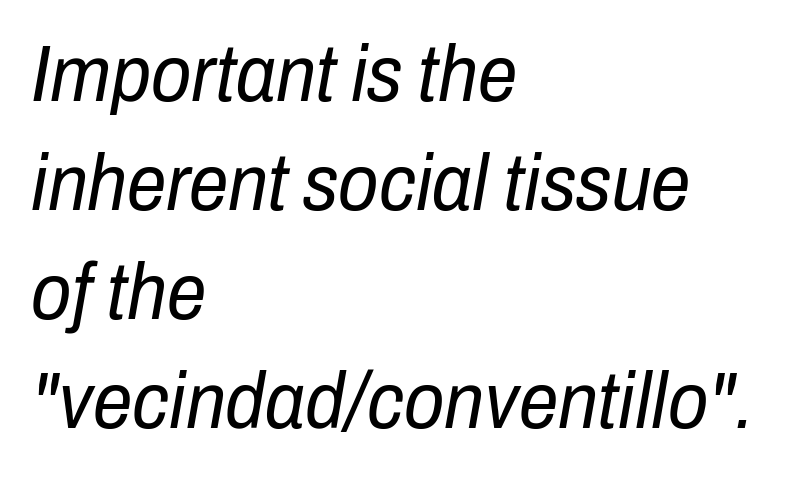
{"italic": "yes", "lean": "right", "slant_degrees": 10, "bold": "no", "weight": "regular", "width": "condensed", "stroke_contrast": "low", "x_height": "medium", "monospaced": "no", "underline": "no", "align": "left", "line_spacing": "normal", "line_spacing_ratio": 1.38, "letter_spacing": "normal", "letter_spacing_em": 0.0, "glyph_px": 79}
